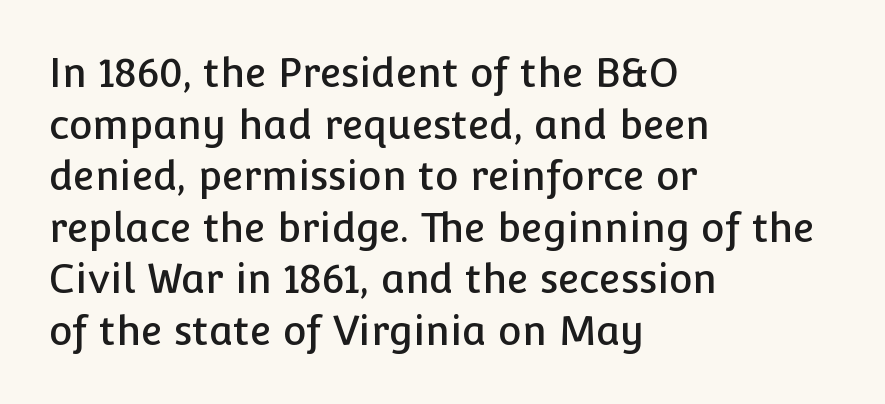
This rendering uses left alignment, leaving the right contour irregular. Standard letterfit; no display-style spreading of the glyphs. Do the letters lean? They stand straight. Nope, no serifs anywhere on these letters. Do the characters align in a grid? No, the font is proportional. Vertical spacing — default.
